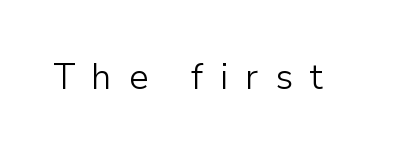
The image shows 35 px light sans-serif type, upright; set unusually wide letter spacing (+0.48 em), not underlined; low stroke contrast and a medium x-height.
